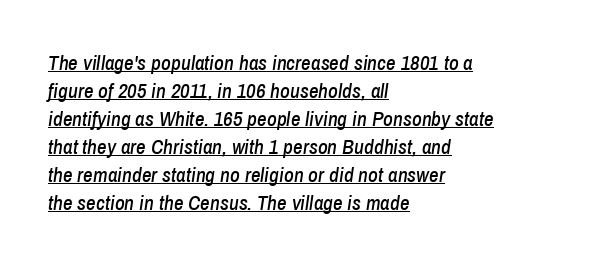
These lines are set flush left with a ragged right edge. The rendering applies a slant to the glyphs. Short note: letters normally spaced. Leading matches the norm, producing a regular column.
